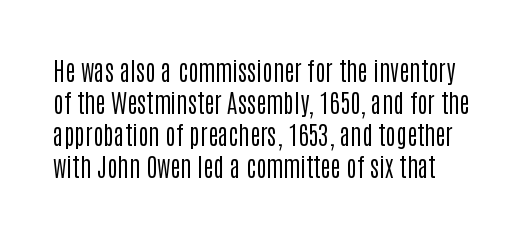
{"italic": "no", "bold": "no", "underline": "no", "line_spacing": "normal", "line_spacing_ratio": 1.28, "letter_spacing": "normal", "letter_spacing_em": 0.0, "glyph_px": 25}
